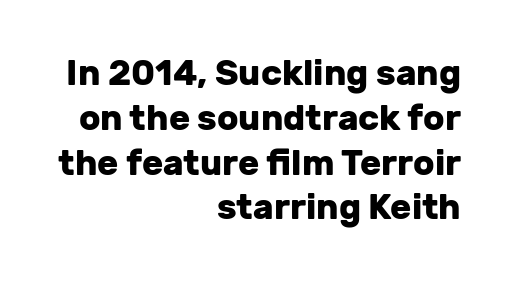
The image shows 35 px heavy sans-serif type, upright; set right-aligned, normal line spacing (1.28x), normal letter spacing, not underlined; low stroke contrast and a medium x-height.
